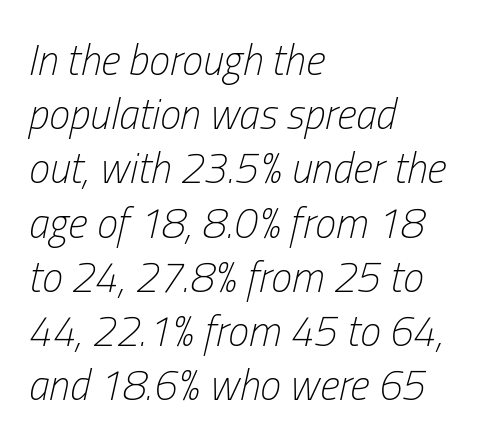
The image shows 42 px light, condensed type, italic (leaning right); set left-aligned, normal line spacing (1.29x), normal letter spacing, not underlined; low stroke contrast and a medium x-height.
